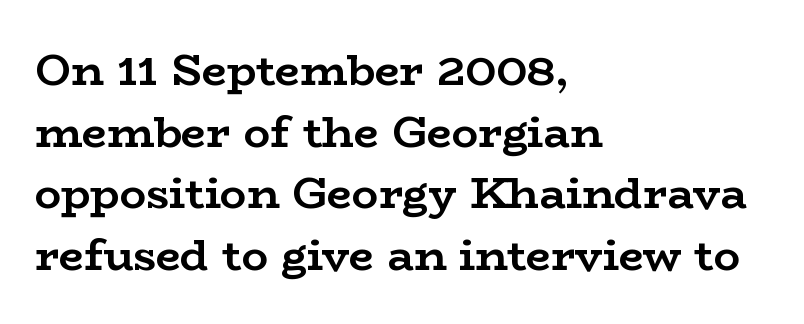
{"serif": "yes", "italic": "no", "bold": "yes", "weight": "semibold", "width": "wide", "stroke_contrast": "low", "x_height": "medium", "monospaced": "no", "underline": "no", "align": "left", "line_spacing": "normal", "line_spacing_ratio": 1.4, "letter_spacing": "normal", "letter_spacing_em": 0.0, "glyph_px": 44}
